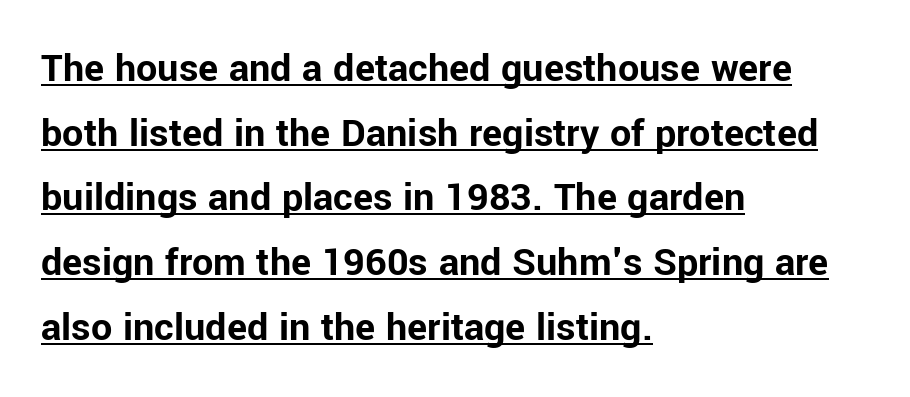
In terms of weight, the rendering is a true, heavy bold. Which margin do the lines hug? The left one — the right edge is uneven. The rendering uses the underline text-decoration. Varying glyph widths throughout — classic text-font behaviour. Is there any slant? The stems are plumb.
